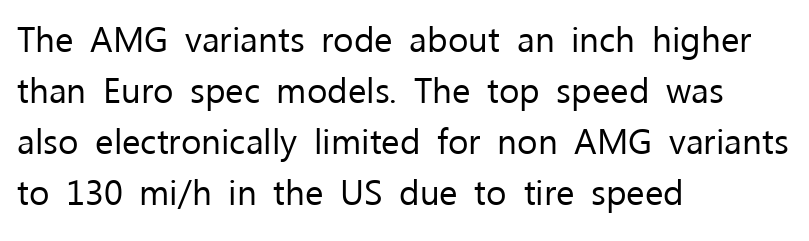
The image shows 35 px regular-weight sans-serif type, upright; set left-aligned, normal line spacing (1.46x), normal letter spacing, not underlined; low stroke contrast and a medium x-height.
